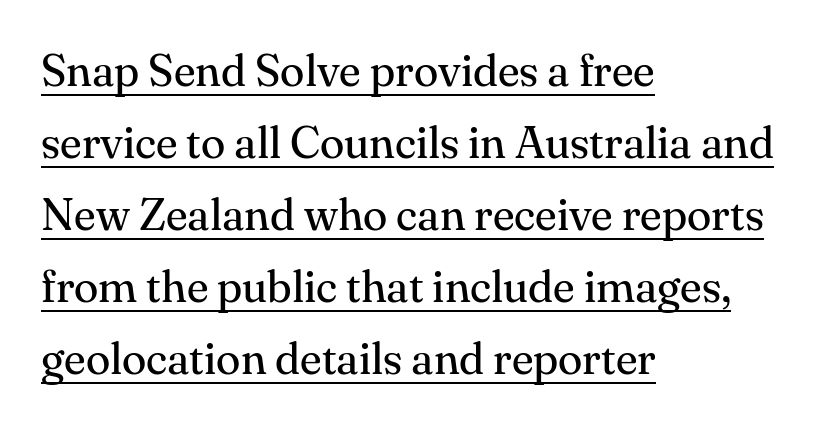
{"serif": "yes", "italic": "no", "bold": "no", "weight": "regular", "width": "normal", "stroke_contrast": "medium", "x_height": "small", "monospaced": "no", "underline": "yes", "align": "left", "line_spacing": "normal", "line_spacing_ratio": 1.6, "letter_spacing": "normal", "letter_spacing_em": 0.0, "glyph_px": 45}
